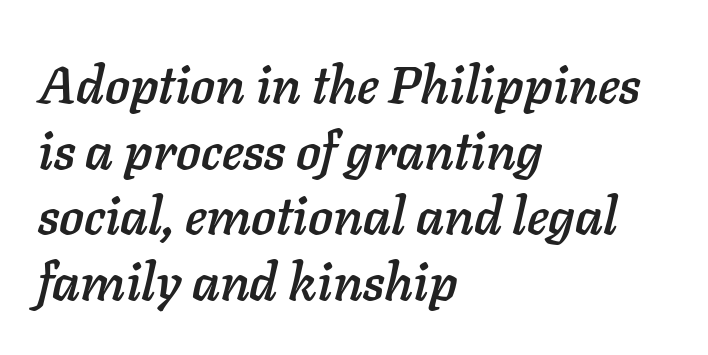
{"italic": "yes", "lean": "right", "slant_degrees": 11, "width": "normal", "stroke_contrast": "low", "x_height": "medium", "monospaced": "no", "underline": "no", "align": "left", "line_spacing": "normal", "line_spacing_ratio": 1.26, "letter_spacing": "normal", "letter_spacing_em": 0.0, "glyph_px": 52}
